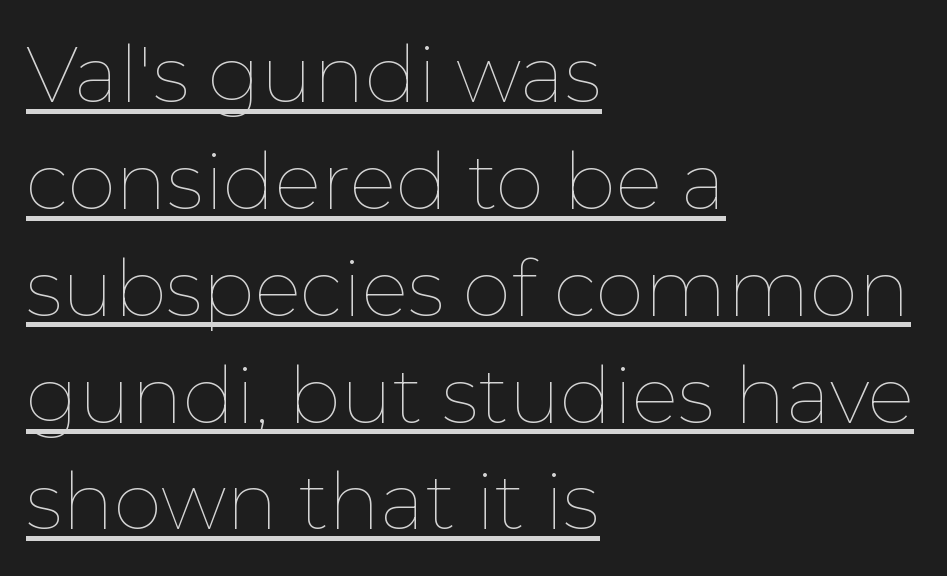
A typesetter would mark this as roman, not italic. The weight would be labelled regular, book, light, or lighter still. Horizontally, the lines are justified to the leading edge only. Students, note that the glyphs here touch the page at normal intervals. These lines are rendered in a variable-pitch font. This sample carries an underscore along the baseline area.
